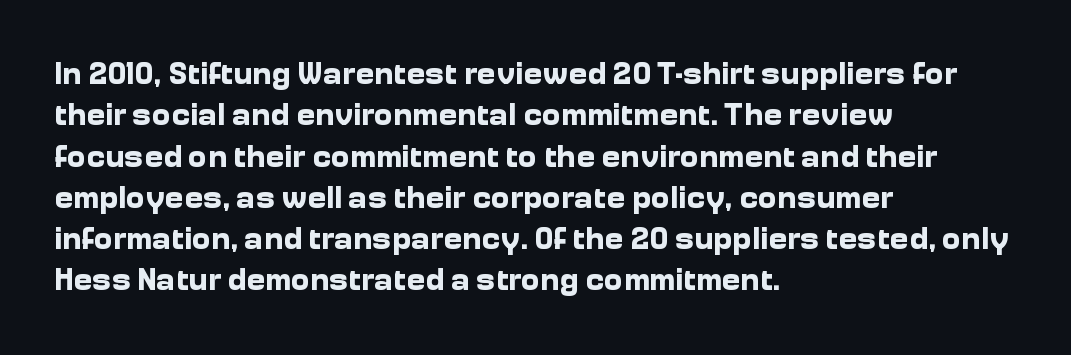
The image shows 32 px bold sans-serif type, upright; set left-aligned, normal line spacing (1.29x), normal letter spacing, not underlined; low stroke contrast and a medium x-height.
